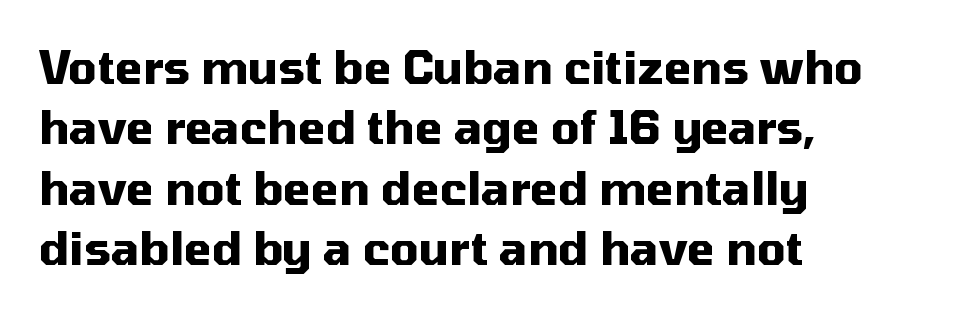
{"serif": "no", "italic": "no", "bold": "yes", "weight": "heavy", "width": "normal", "stroke_contrast": "medium", "x_height": "medium", "monospaced": "no", "underline": "no", "align": "left", "line_spacing": "normal", "line_spacing_ratio": 1.34, "letter_spacing": "normal", "letter_spacing_em": 0.0, "glyph_px": 45}
